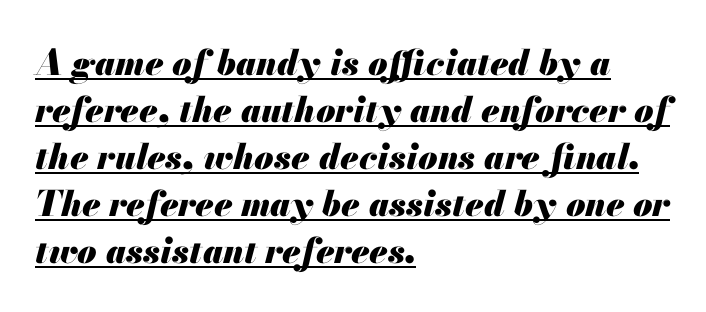
{"italic": "yes", "lean": "right", "slant_degrees": 13, "bold": "yes", "weight": "heavy", "width": "normal", "stroke_contrast": "medium", "x_height": "small", "monospaced": "no", "underline": "yes", "align": "left", "line_spacing": "normal", "line_spacing_ratio": 1.34, "letter_spacing": "normal", "letter_spacing_em": 0.0, "glyph_px": 35}
